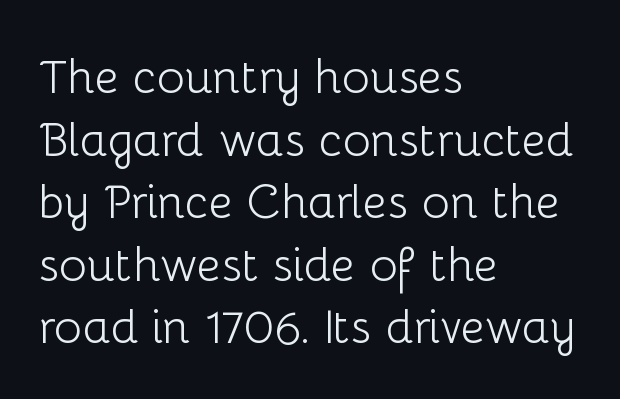
Bold? No — there's no thickening of the strokes. Quick note: underline off. Whoever set this chose a conventional vertical rhythm. The font family rendered here belongs to the sans-serif group. All the whitespace from short lines collects on the right. Tall strokes in this sample are plumb rather than angled.
